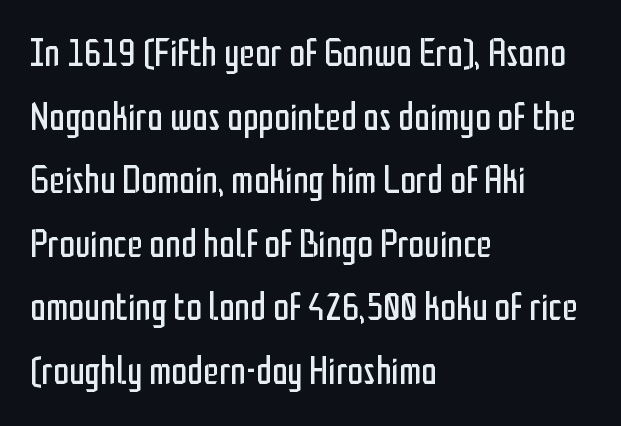
Each letter keeps its own natural width here, so spacing adapts to shape. Spacing between characters is what you'd get straight out of the box. A typesetter would call this leading conventional body-copy spacing. If you drew a ruler down the left edge, every line would touch it. Designer's note — italics off, roman on.
